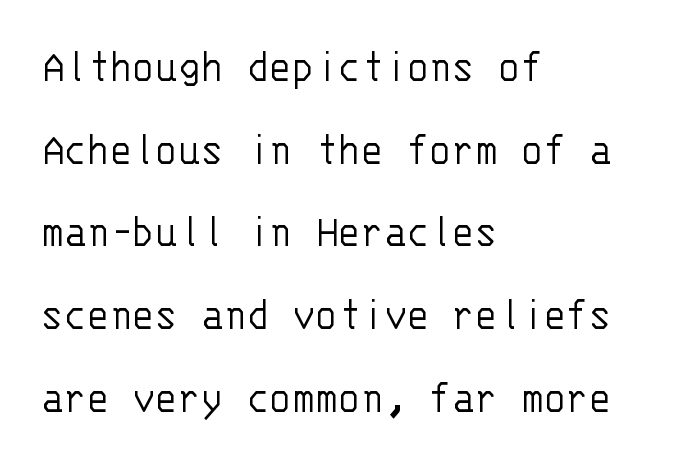
Q: Is the text bold? A: No.
Q: Is the text italic (slanted)? A: No, it is upright.
Q: Is the typeface a serif or a sans-serif typeface? A: Sans-serif.
Q: Is the text underlined? A: No.
Q: How is the paragraph aligned? A: Left-aligned.
Q: Is the spacing between letters normal or unusually wide? A: Normal.
Q: Width (condensed, normal, or wide)? A: Normal.
Q: Stroke contrast? A: Low.
Q: x-height? A: Large.
Q: Monospaced? A: Yes.
